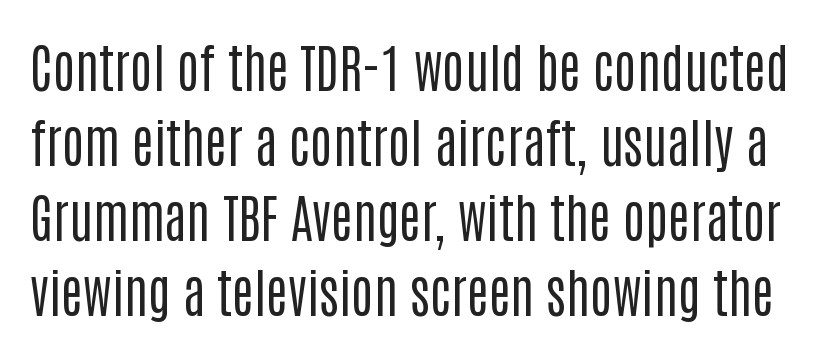
Q: Is the text bold? A: No.
Q: Is the text italic (slanted)? A: No, it is upright.
Q: Is the typeface a serif or a sans-serif typeface? A: Sans-serif.
Q: Is the text underlined? A: No.
Q: Is the spacing between letters normal or unusually wide? A: Normal.
Q: Is the spacing between lines tight, normal or loose? A: Normal.
Q: Width (condensed, normal, or wide)? A: Condensed.
Q: Stroke contrast? A: Low.
Q: x-height? A: Large.
Q: Monospaced? A: No.
